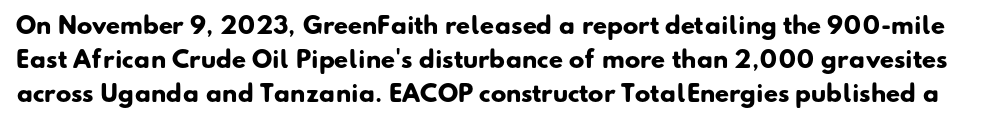
The image shows 23 px bold type; set normal line spacing (1.47x), normal letter spacing, not underlined.
